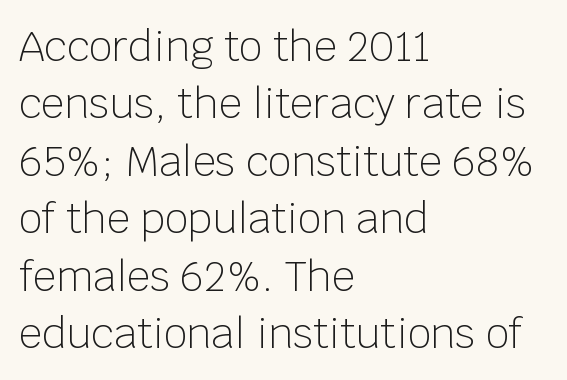
{"serif": "no", "italic": "no", "bold": "no", "weight": "light", "width": "normal", "stroke_contrast": "low", "x_height": "large", "monospaced": "no", "underline": "no", "align": "left", "line_spacing": "normal", "line_spacing_ratio": 1.4, "letter_spacing": "normal", "letter_spacing_em": 0.0, "glyph_px": 41}
